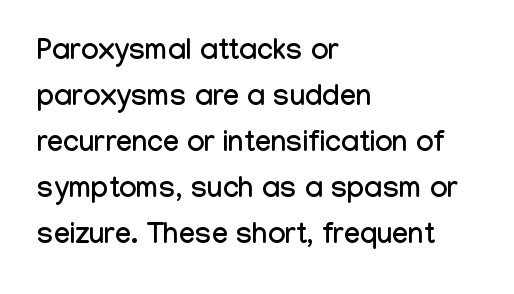
{"serif": "no", "italic": "no", "width": "condensed", "stroke_contrast": "low", "x_height": "medium", "monospaced": "no", "underline": "no", "align": "left", "line_spacing": "normal", "line_spacing_ratio": 1.59, "letter_spacing": "normal", "letter_spacing_em": 0.0, "glyph_px": 29}
